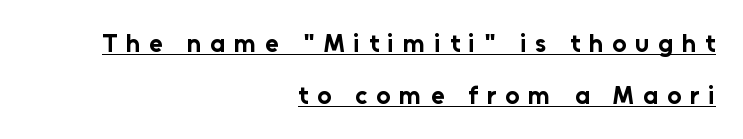
The image shows 25 px bold type, upright; set right-aligned, loose line spacing (2.08x), unusually wide letter spacing (+0.36 em), underlined.
